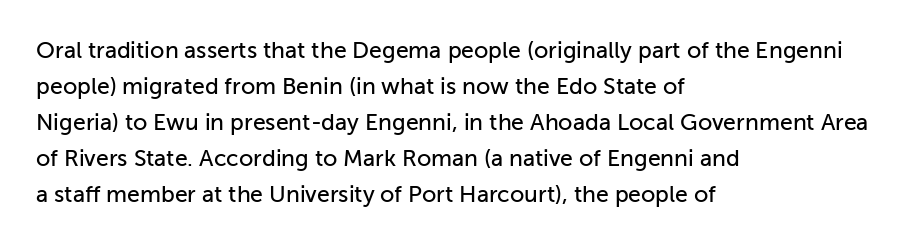
Regular leading. Check under the words: just untouched page. The type is set solid horizontally, with unmodified tracking. The paragraph has a hard left edge and a soft right edge.
